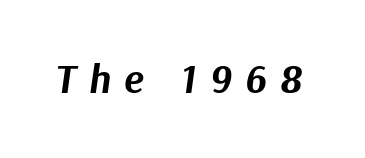
{"italic": "yes", "lean": "right", "slant_degrees": 9, "bold": "yes", "weight": "bold", "width": "normal", "stroke_contrast": "medium", "x_height": "medium", "monospaced": "no", "underline": "no", "letter_spacing": "wide", "letter_spacing_em": 0.32, "glyph_px": 41}
